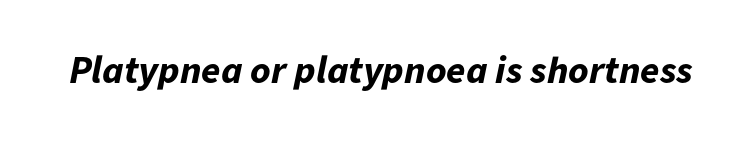
{"italic": "yes", "lean": "right", "slant_degrees": 11, "bold": "yes", "weight": "bold", "width": "normal", "stroke_contrast": "low", "x_height": "medium", "monospaced": "no", "underline": "no", "letter_spacing": "normal", "letter_spacing_em": 0.0, "glyph_px": 39}
